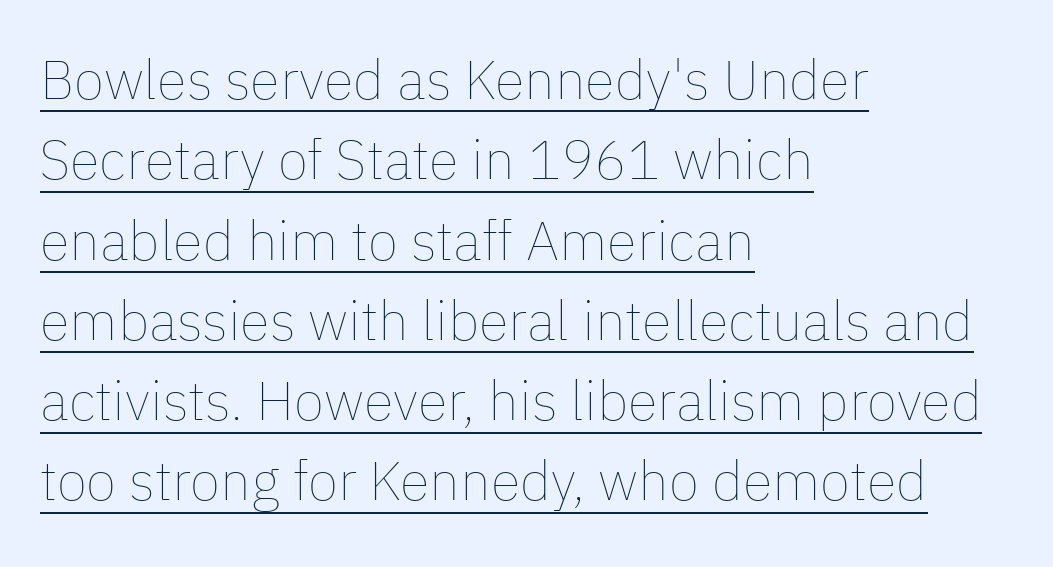
The face used here appears with an underline applied. Tracking value appears to be zero — textbook default spacing. This rendering uses left alignment, leaving the right contour irregular. The font is comparable to plain body text, perhaps lighter. You could not count columns in this text — the font is proportionally spaced.
